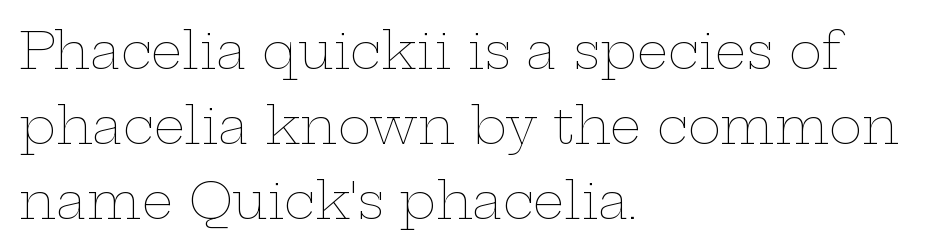
Does the copy run flush right? No — it runs flush left. Letter spacing: default. Notice how descenders clear the ascenders below comfortably — that's standard leading. Has an underline been added? It has not. A roman cut, with each character standing at attention.
